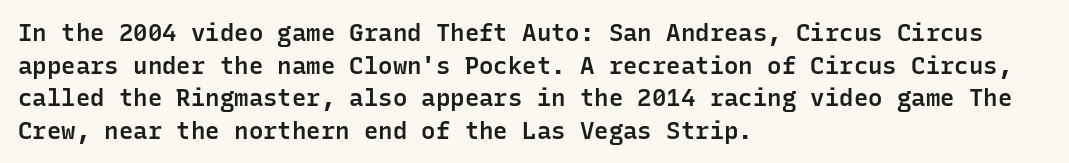
Q: Is the text bold? A: Semi-bold.
Q: Is the text italic (slanted)? A: No, it is upright.
Q: Is the text underlined? A: No.
Q: How is the paragraph aligned? A: Left-aligned.
Q: Is the spacing between letters normal or unusually wide? A: Normal.
Q: Is the spacing between lines tight, normal or loose? A: Normal.
